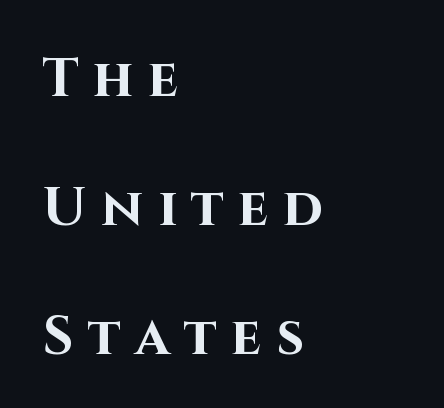
Q: Is the text bold? A: Yes.
Q: Is the text italic (slanted)? A: No, it is upright.
Q: Is the typeface a serif or a sans-serif typeface? A: Sans-serif.
Q: Is the text underlined? A: No.
Q: How is the paragraph aligned? A: Left-aligned.
Q: Is the spacing between letters normal or unusually wide? A: Unusually wide.
Q: Is the spacing between lines tight, normal or loose? A: Loose.
Q: Width (condensed, normal, or wide)? A: Normal.
Q: Stroke contrast? A: High.
Q: x-height? A: Large.
Q: Monospaced? A: No.
